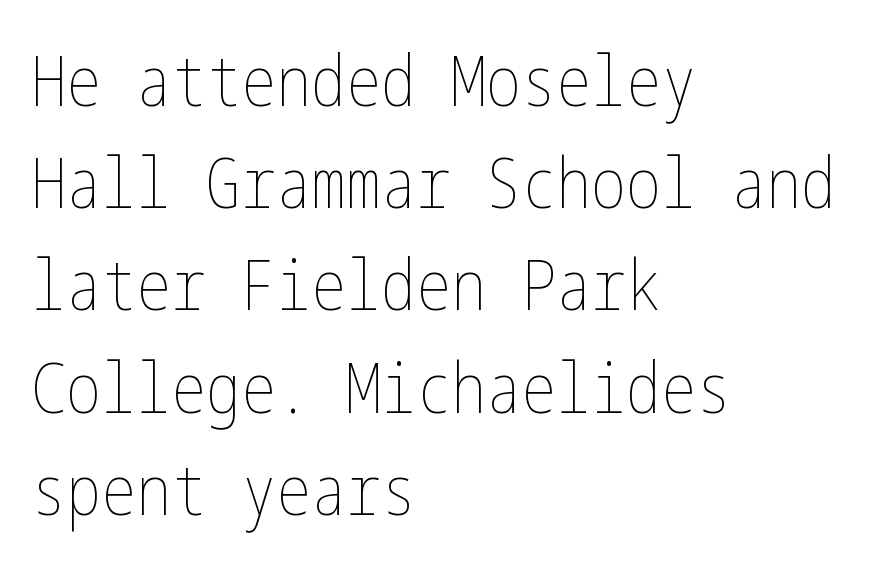
The weight would be labelled regular, book, light, or lighter still. These lines sit exactly where default settings would place them. No italicization has been applied; the sample stays upright. Each word holds together tightly as a unit, with standard inter-letter gaps.
